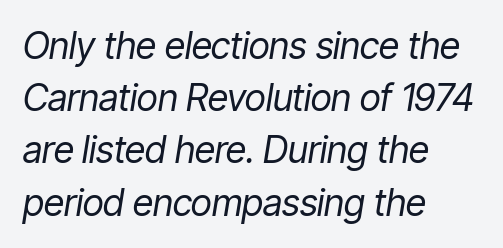
{"italic": "yes", "lean": "right", "slant_degrees": 9, "bold": "no", "weight": "regular", "width": "condensed", "stroke_contrast": "low", "x_height": "medium", "monospaced": "no", "underline": "no", "align": "left", "line_spacing": "normal", "line_spacing_ratio": 1.41, "letter_spacing": "normal", "letter_spacing_em": 0.0, "glyph_px": 37}
